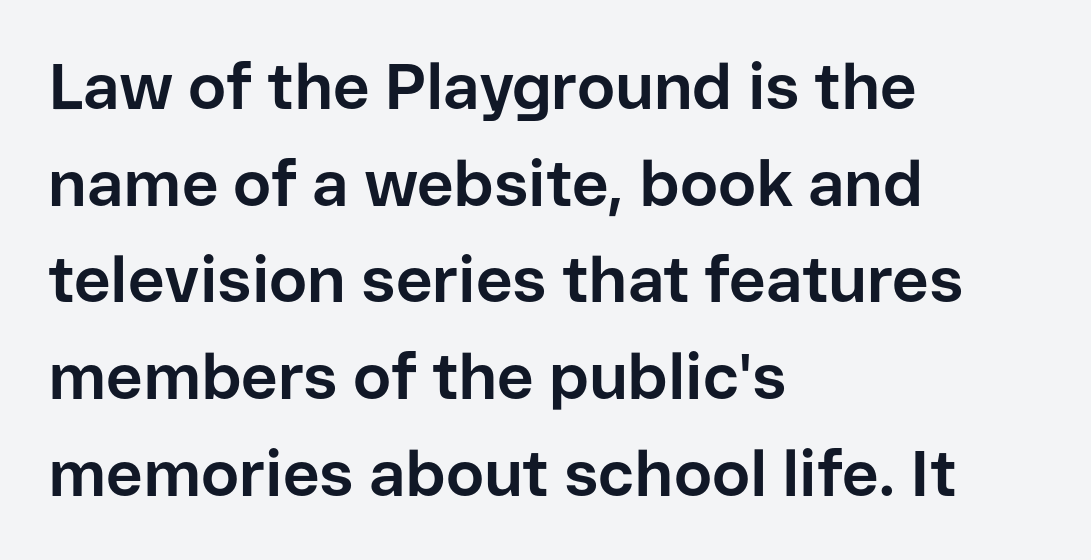
{"serif": "no", "italic": "no", "bold": "yes", "weight": "bold", "width": "normal", "stroke_contrast": "low", "x_height": "medium", "monospaced": "no", "underline": "no", "align": "left", "line_spacing": "normal", "line_spacing_ratio": 1.51, "letter_spacing": "normal", "letter_spacing_em": 0.0, "glyph_px": 64}
